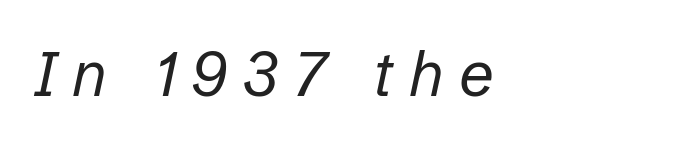
The image shows 62 px regular-weight type, italic (leaning right); set left-aligned, unusually wide letter spacing (+0.26 em), not underlined; low stroke contrast and a medium x-height.
